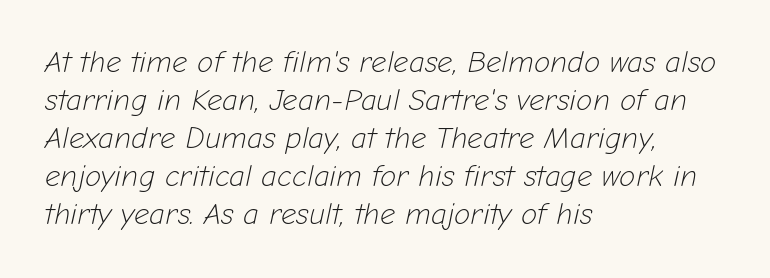
The image shows 30 px light type, italic (leaning right); set left-aligned, normal line spacing (1.27x), normal letter spacing, not underlined; low stroke contrast and a medium x-height.
